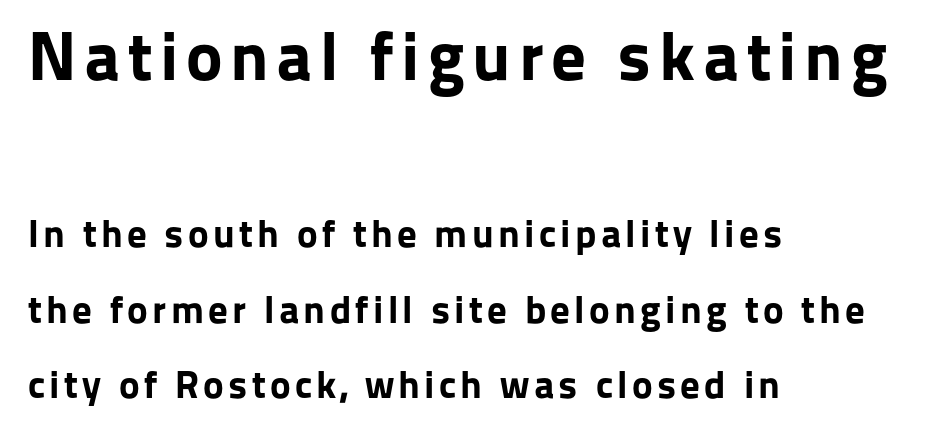
{"serif": "no", "italic": "no", "bold": "yes", "weight": "bold", "width": "normal", "stroke_contrast": "low", "x_height": "medium", "monospaced": "no", "underline": "no", "align": "left", "line_spacing": "loose", "line_spacing_ratio": 1.94, "larger_block": "first", "size_ratio": 1.77, "glyph_px": 69}
